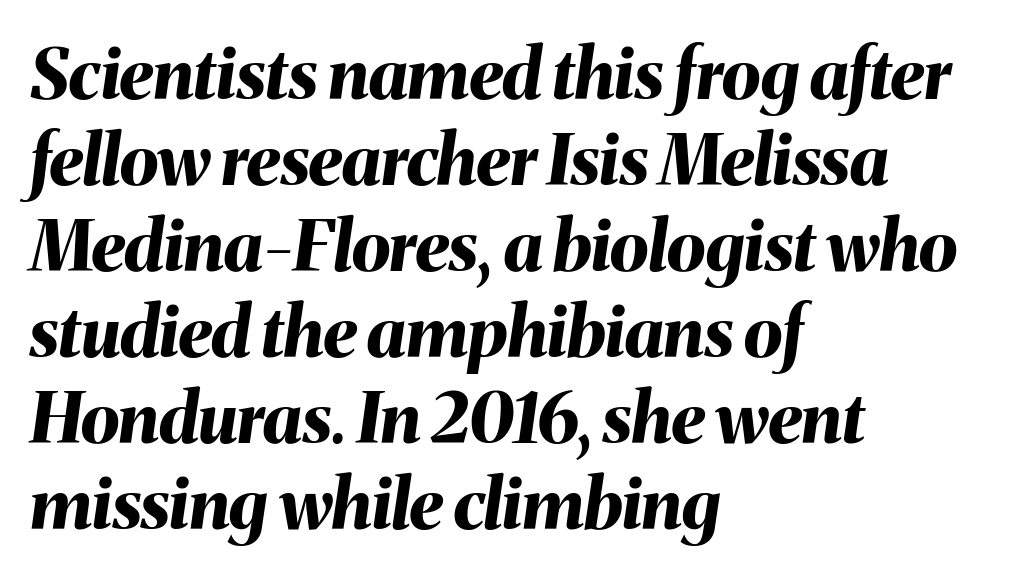
The image shows 70 px bold type, italic (leaning right); set left-aligned, line spacing 1.23x, normal letter spacing, not underlined; medium stroke contrast and a medium x-height.
